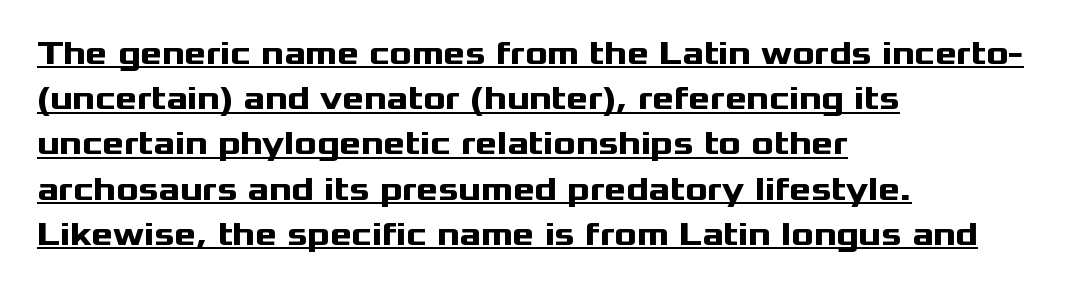
When letters stand straight like this, we call the style roman or upright. These lines are composed in type without serifs. Like a heading marked for emphasis, these lines bear an underscore. A typesetter would call this proportional, since set widths differ per character. One-word summary of the alignment: left. How heavy is the stroke? Heavy — this is a bold.
